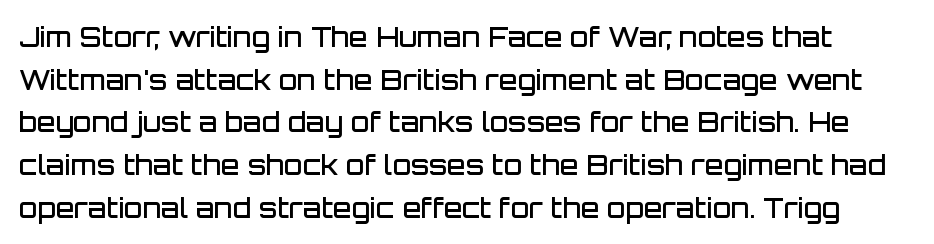
The image shows 27 px text type, upright; set normal line spacing (1.58x), normal letter spacing, not underlined.
